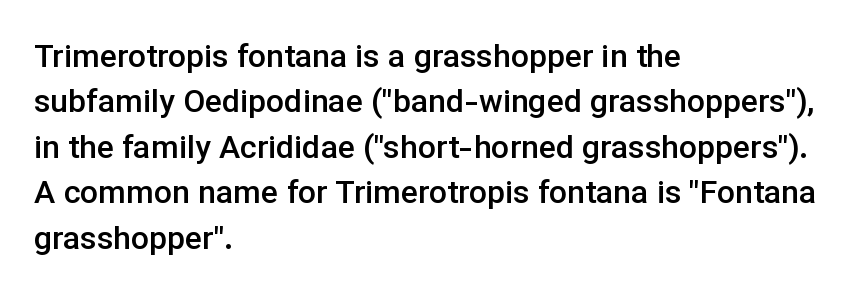
The space between consecutive lines is moderate. A typesetter would call this proportional, since set widths differ per character. I'd call this a sans setting — the letters go barefoot. Is the type bold? Partly — it's a semibold, heavier than regular but not fully bold. The passage is arranged the way most books set body copy — flush left.
